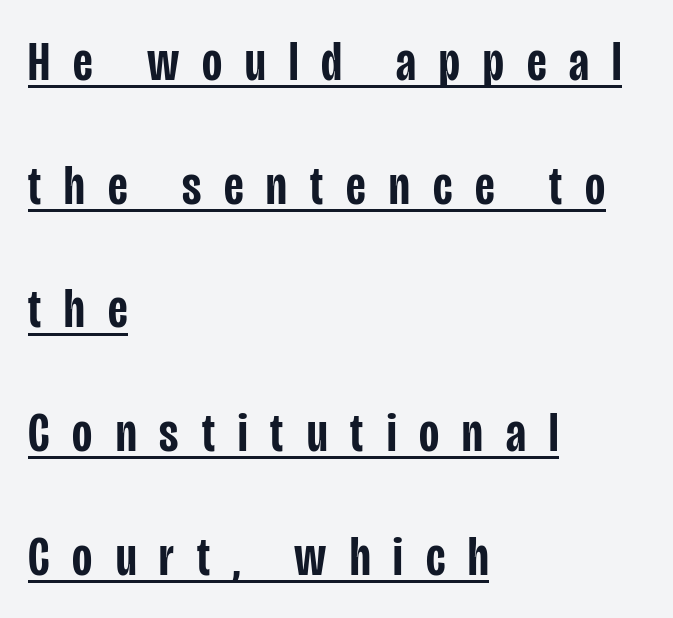
{"serif": "no", "italic": "no", "bold": "semi", "weight": "semibold", "width": "condensed", "stroke_contrast": "low", "x_height": "large", "monospaced": "no", "underline": "yes", "align": "left", "line_spacing": "loose", "line_spacing_ratio": 2.25, "letter_spacing": "wide", "letter_spacing_em": 0.42, "glyph_px": 55}
